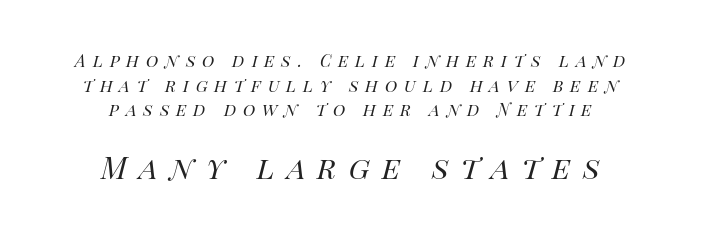
Does the copy run flush right? No — it is centered line by line. Has an underline been added? It has not. Posture: slanted. Two sizes are in play, and the larger belongs to the second block.
